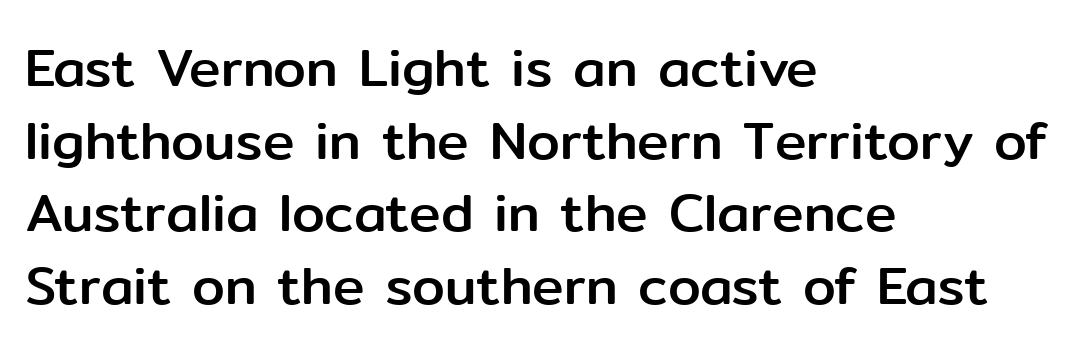
{"serif": "no", "italic": "no", "width": "normal", "stroke_contrast": "low", "x_height": "medium", "monospaced": "no", "underline": "no", "align": "left", "line_spacing": "normal", "line_spacing_ratio": 1.37, "letter_spacing": "normal", "letter_spacing_em": 0.0, "glyph_px": 53}
